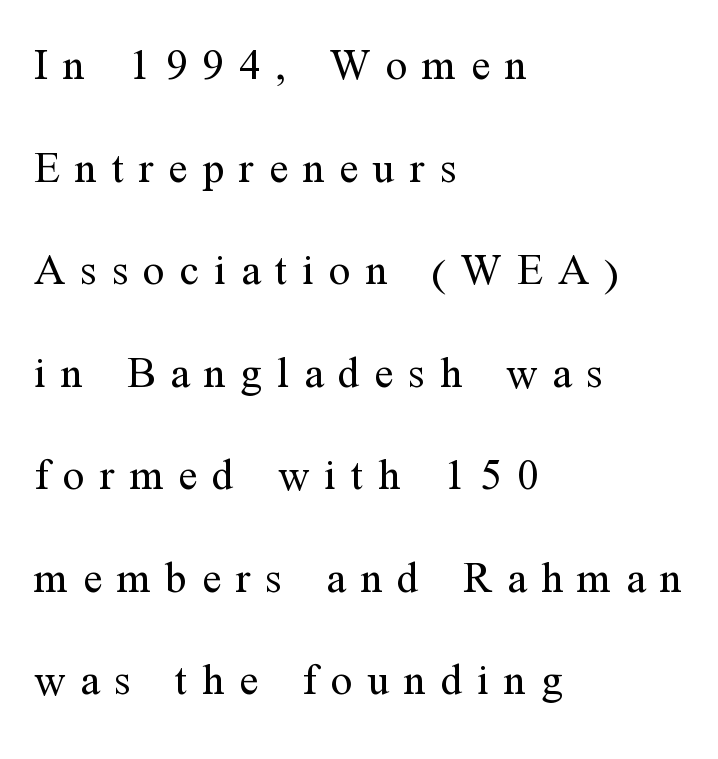
Q: Is the text bold? A: No.
Q: Is the text italic (slanted)? A: No, it is upright.
Q: Is the typeface a serif or a sans-serif typeface? A: Serif.
Q: Is the text underlined? A: No.
Q: How is the paragraph aligned? A: Left-aligned.
Q: Is the spacing between letters normal or unusually wide? A: Unusually wide.
Q: Is the spacing between lines tight, normal or loose? A: Loose.
Q: Width (condensed, normal, or wide)? A: Normal.
Q: Stroke contrast? A: Medium.
Q: x-height? A: Medium.
Q: Monospaced? A: No.
